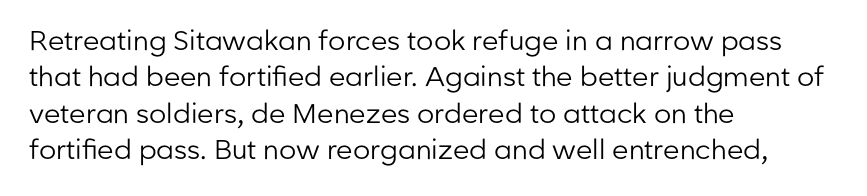
Upright lettering throughout. Reading down the column, the eye jumps a familiar distance to each next line. The typesetting does not lean heavy: it is not bold. Horizontal alignment here is leftward, the default for most running prose. The space directly below the letters is spotless. Glyph-to-glyph distance matches everyday printed text.
